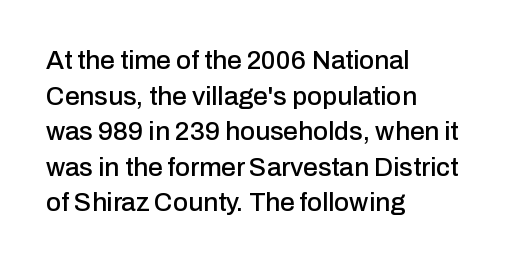
The image shows 26 px text type, upright; set left-aligned, normal line spacing (1.37x), normal letter spacing, not underlined.
